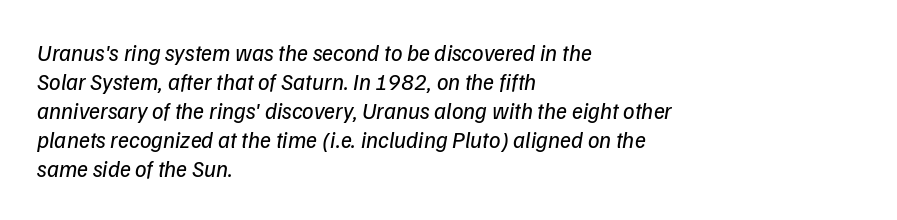
Q: Is the text bold? A: No.
Q: Is the text underlined? A: No.
Q: How is the paragraph aligned? A: Left-aligned.
Q: Is the spacing between letters normal or unusually wide? A: Normal.
Q: Is the spacing between lines tight, normal or loose? A: Normal.
